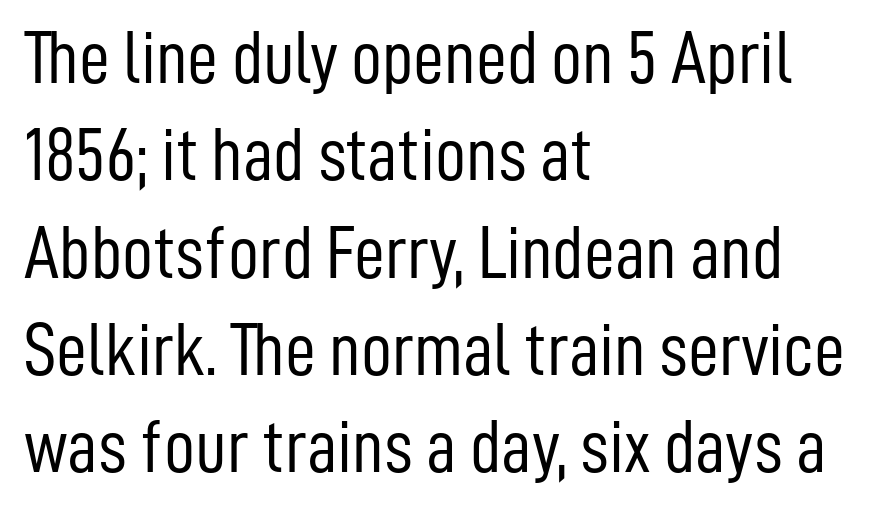
{"serif": "no", "italic": "no", "bold": "no", "weight": "light", "width": "condensed", "stroke_contrast": "low", "x_height": "medium", "monospaced": "no", "underline": "no", "align": "left", "line_spacing": "normal", "line_spacing_ratio": 1.28, "letter_spacing": "normal", "letter_spacing_em": 0.0, "glyph_px": 76}
